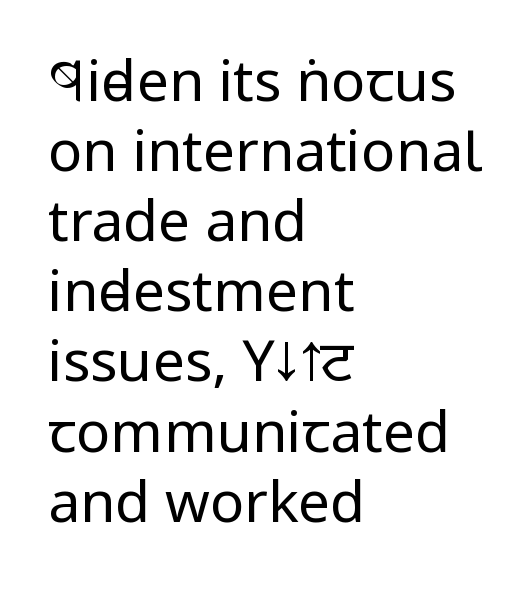
{"serif": "no", "italic": "no", "bold": "no", "weight": "regular", "width": "condensed", "stroke_contrast": "low", "x_height": "large", "monospaced": "no", "underline": "no", "align": "left", "line_spacing_ratio": 1.23, "letter_spacing": "normal", "letter_spacing_em": 0.0, "glyph_px": 57}
